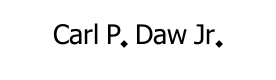
{"italic": "no", "bold": "no", "underline": "no", "letter_spacing": "normal", "letter_spacing_em": 0.0, "glyph_px": 27}
